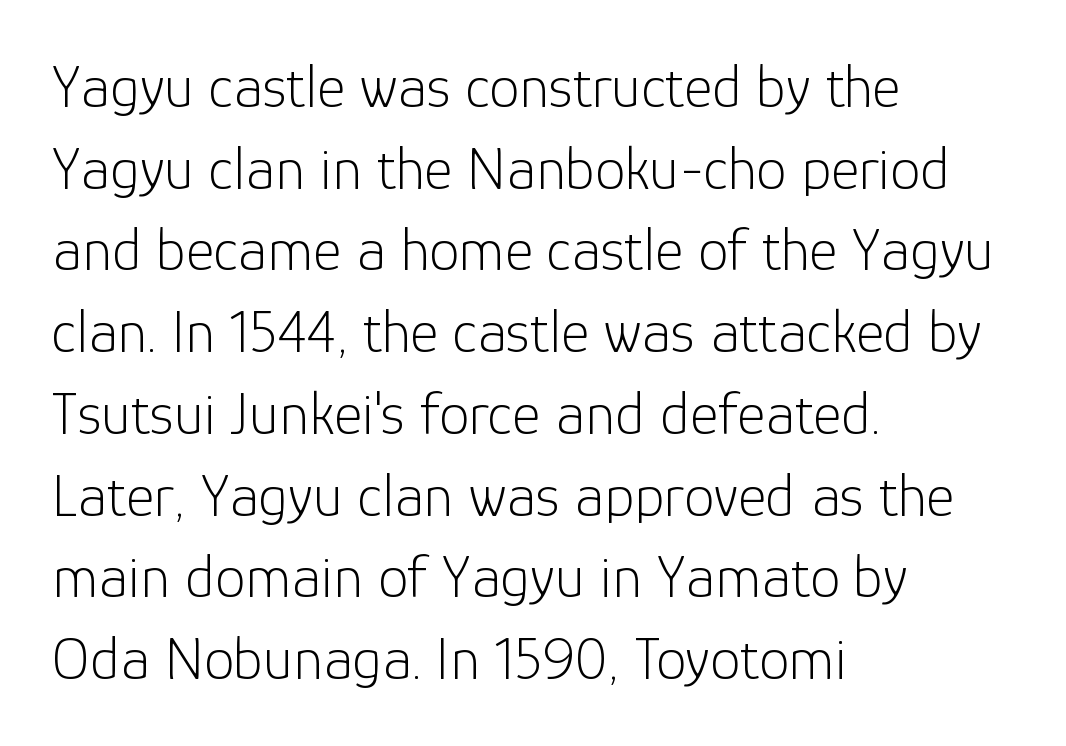
These lines sit exactly where default settings would place them. Italic: no, the glyphs are upright roman. The face used here is a sans, in the tradition of grotesques and geometrics. Nobody touched the tracking dial on this one. All the whitespace from short lines collects on the right. Summary of weight: not heavy and not bold.
